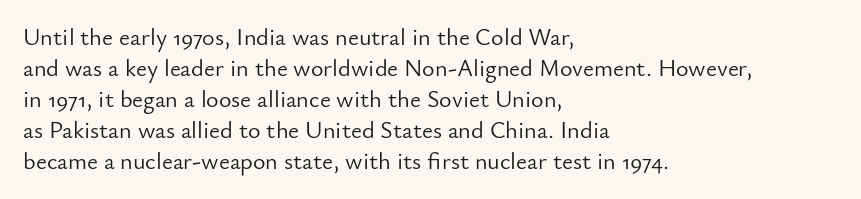
These lines keep a tight, regular rhythm from letter to letter. Notice how descenders clear the ascenders below comfortably — that's standard leading. These lines were composed using upright roman letters. One-word summary of the alignment: left. Nobody drew a line under any word here. The typesetting does not lean heavy: it is not bold.
